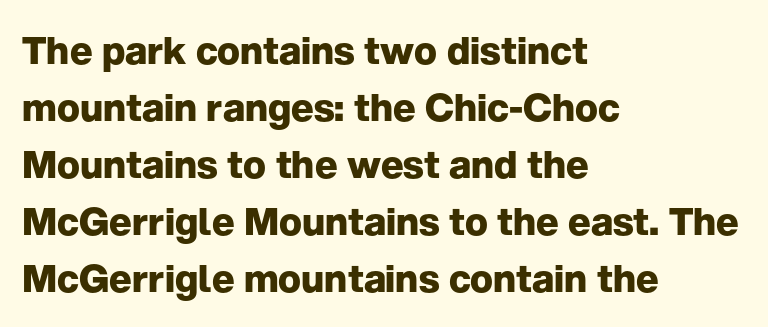
Q: Is the text bold? A: Yes.
Q: Is the text italic (slanted)? A: No, it is upright.
Q: Is the typeface a serif or a sans-serif typeface? A: Sans-serif.
Q: Is the text underlined? A: No.
Q: How is the paragraph aligned? A: Left-aligned.
Q: Is the spacing between letters normal or unusually wide? A: Normal.
Q: Is the spacing between lines tight, normal or loose? A: Normal.
Q: Width (condensed, normal, or wide)? A: Normal.
Q: Stroke contrast? A: Low.
Q: x-height? A: Medium.
Q: Monospaced? A: No.
